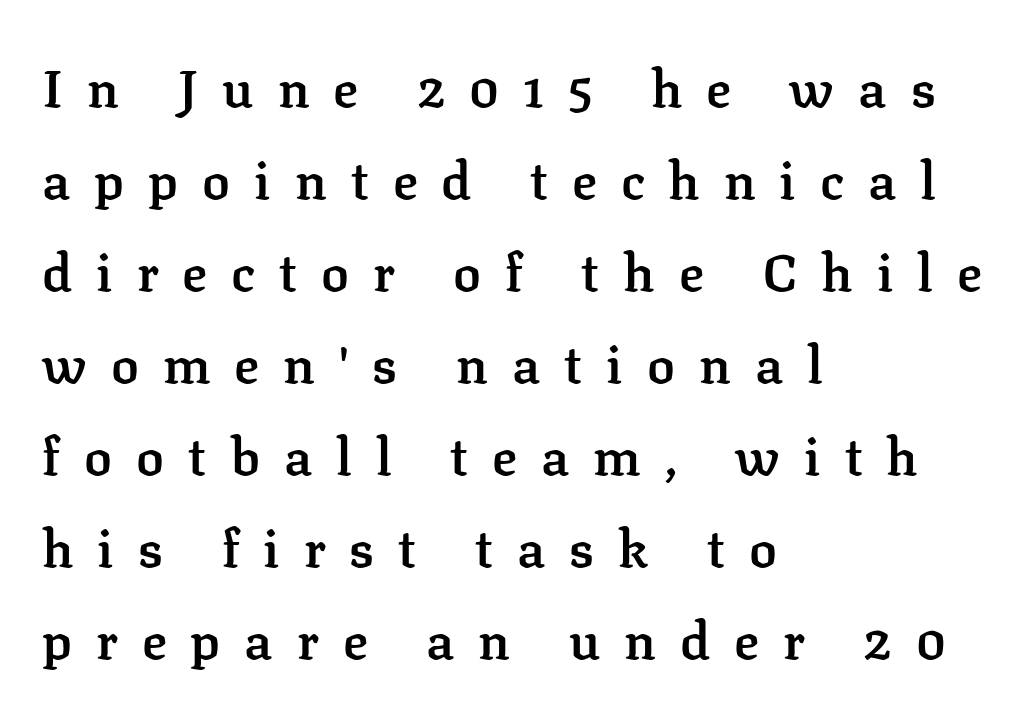
The image shows 52 px semibold serif type, upright; set left-aligned, line spacing 1.77x, unusually wide letter spacing (+0.46 em), not underlined; low stroke contrast and a medium x-height.
